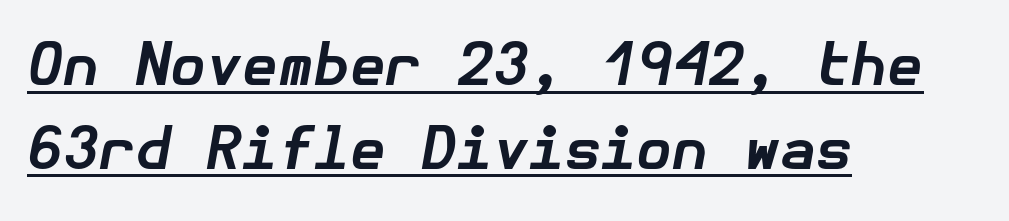
Students, observe the line beneath the letters — that is underlining. The rendering anchors every line to the left-hand side. Strokes here are thick enough to call this a true bold. Italic: yes, the glyphs are oblique. Observe the ordinary spacing: letters are neighbours, not strangers.
